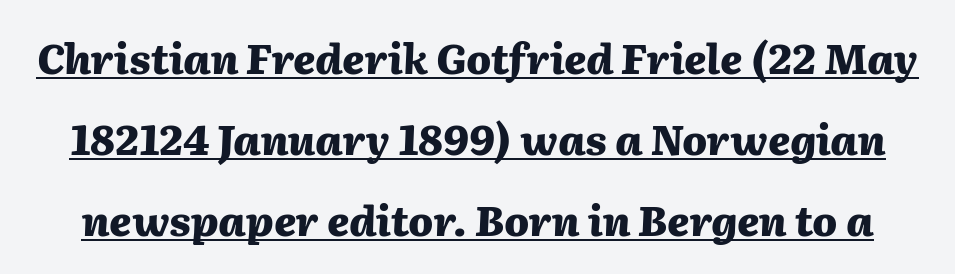
The line texture is even and compact thanks to regular tracking. You could fit nearly another row in the gap between these rows. Underlining? Definitely there. You could not count columns in this text — the font is proportionally spaced. Typographic density is high because the face is bold. Posture: slanted.
